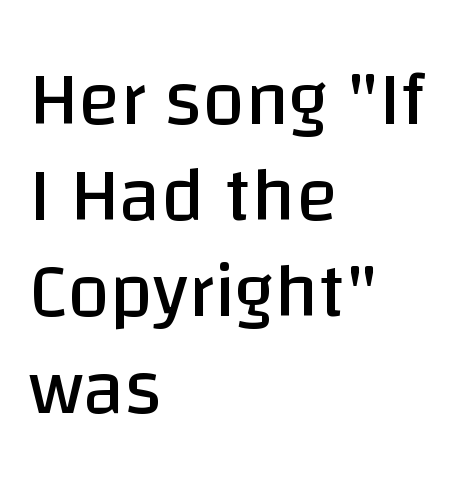
Horizontally, the lines are justified to the leading edge only. Default kerning and tracking; the words read as compact shapes. Descender tails drop into unmarked territory. Baseline-to-baseline distance is the conventional proportion of letter height. The typesetting does not lean heavy: it is not bold. When letters stand straight like this, we call the style roman or upright.
